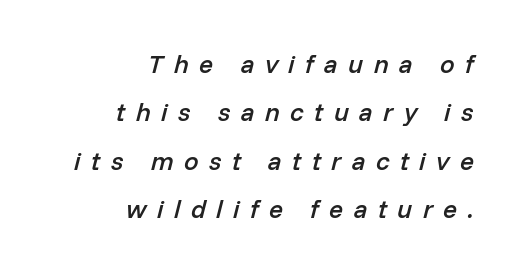
{"italic": "yes", "lean": "right", "slant_degrees": 14, "bold": "semi", "underline": "no", "align": "right", "line_spacing_ratio": 1.86, "letter_spacing": "wide", "letter_spacing_em": 0.4, "glyph_px": 26}
